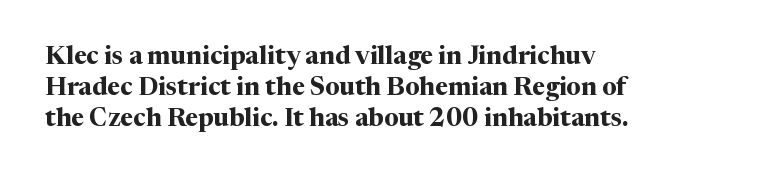
The image shows 25 px bold type, upright; set left-aligned, normal line spacing (1.25x), normal letter spacing, not underlined.
